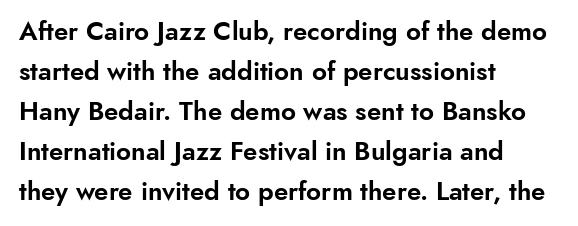
The image shows 26 px text type, upright; set left-aligned, normal line spacing (1.54x), normal letter spacing, not underlined.
